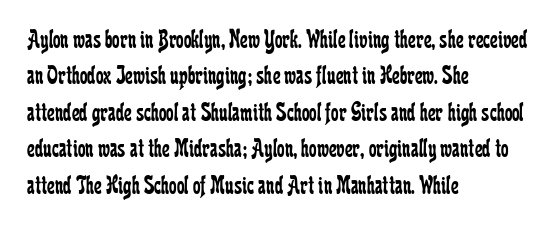
The image shows 27 px text type, upright; set left-aligned, normal line spacing (1.35x), normal letter spacing, not underlined.
